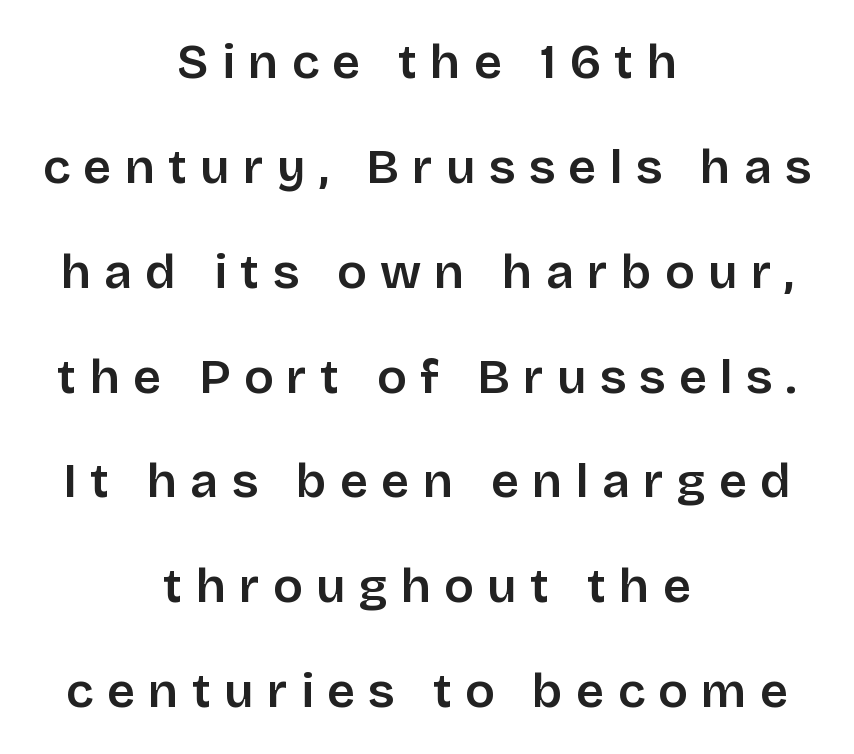
Q: Is the text italic (slanted)? A: No, it is upright.
Q: Is the typeface a serif or a sans-serif typeface? A: Sans-serif.
Q: Is the text underlined? A: No.
Q: How is the paragraph aligned? A: Centered.
Q: Is the spacing between letters normal or unusually wide? A: Unusually wide.
Q: Is the spacing between lines tight, normal or loose? A: Loose.
Q: Width (condensed, normal, or wide)? A: Normal.
Q: Stroke contrast? A: Low.
Q: x-height? A: Large.
Q: Monospaced? A: No.
